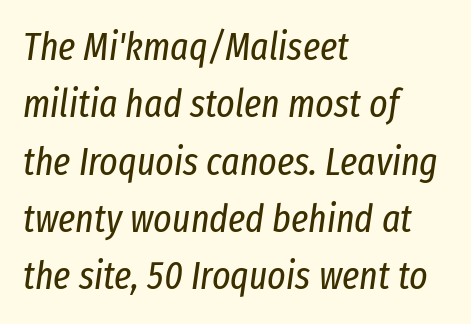
Q: Is the text bold? A: No.
Q: Is the text italic (slanted)? A: Yes, it leans right by about 8 degrees.
Q: Is the text underlined? A: No.
Q: How is the paragraph aligned? A: Left-aligned.
Q: Is the spacing between letters normal or unusually wide? A: Normal.
Q: Is the spacing between lines tight, normal or loose? A: Normal.
Q: Width (condensed, normal, or wide)? A: Condensed.
Q: Stroke contrast? A: Low.
Q: x-height? A: Medium.
Q: Monospaced? A: No.
